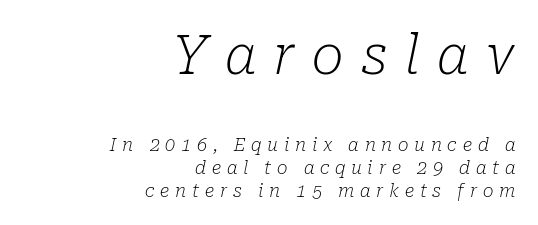
A typesetter would call this proportional, since set widths differ per character. Descenders hang freely into open space. The first block has been scaled up relative to the second. The passage shown is typeset with a serif family.
